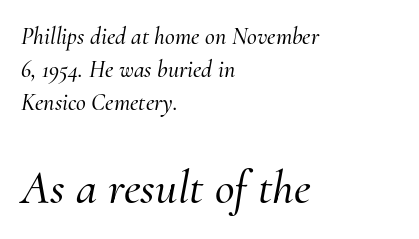
Q: Is the text italic (slanted)? A: Yes, it leans right by about 10 degrees.
Q: Is the typeface a serif or a sans-serif typeface? A: Serif.
Q: Is the text underlined? A: No.
Q: How is the paragraph aligned? A: Left-aligned.
Q: Is the spacing between letters normal or unusually wide? A: Normal.
Q: Is the spacing between lines tight, normal or loose? A: Normal.
Q: Which block of text is set in a larger size, the first (top) or the second (bottom)? A: The second (bottom) one.
Q: Width (condensed, normal, or wide)? A: Normal.
Q: Stroke contrast? A: Medium.
Q: x-height? A: Small.
Q: Monospaced? A: No.
